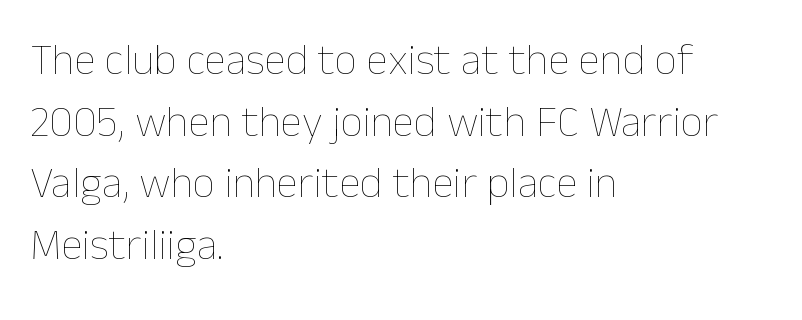
The image shows 44 px thin type, upright; set left-aligned, normal line spacing (1.4x), normal letter spacing, not underlined; low stroke contrast and a medium x-height.
